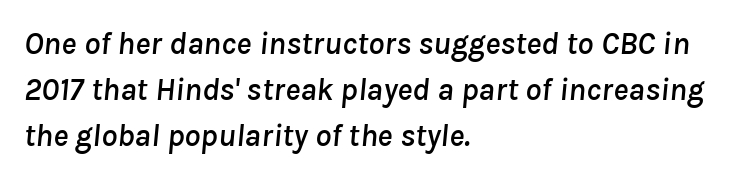
Looks like regular typesetting: each glyph gets only the width it needs. Line beginnings align vertically; line endings do not. There is no visible air inserted between adjacent glyphs. The string is rendered with underlining switched off.
